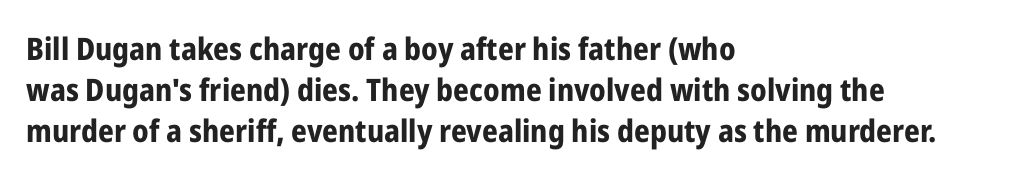
The setting favours the left margin, as ordinary paragraphs usually do. Observe the absence of serifs on each vertical stroke in this sample. You could call the tracking neutral — neither tight nor loose. Honestly, there is no underline to notice here at all.
